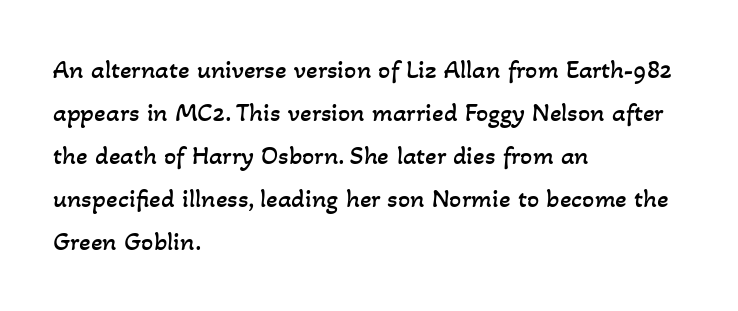
The image shows 27 px text type; set left-aligned, normal line spacing (1.59x), normal letter spacing, not underlined.
